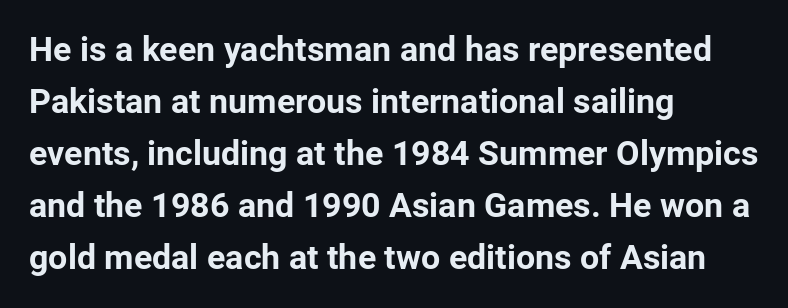
Reading down the column, the eye jumps a familiar distance to each next line. Looks like regular typesetting: each glyph gets only the width it needs. Characters remain perfectly vertical along every line. Every letter is thick-stroked: bold, no question.
